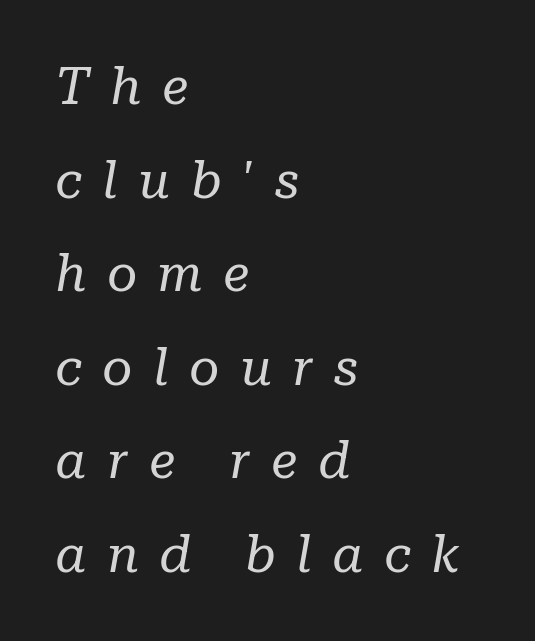
{"serif": "yes", "italic": "yes", "lean": "right", "slant_degrees": 10, "bold": "no", "weight": "regular", "width": "normal", "stroke_contrast": "low", "x_height": "medium", "monospaced": "no", "underline": "no", "align": "left", "line_spacing_ratio": 1.8, "letter_spacing": "wide", "letter_spacing_em": 0.39, "glyph_px": 52}
